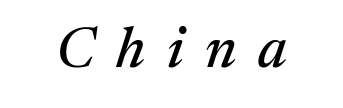
Q: Is the text italic (slanted)? A: Yes, it leans right by about 17 degrees.
Q: Is the typeface a serif or a sans-serif typeface? A: Serif.
Q: Is the text underlined? A: No.
Q: Is the spacing between letters normal or unusually wide? A: Unusually wide.
Q: Width (condensed, normal, or wide)? A: Normal.
Q: Stroke contrast? A: Medium.
Q: x-height? A: Medium.
Q: Monospaced? A: No.
